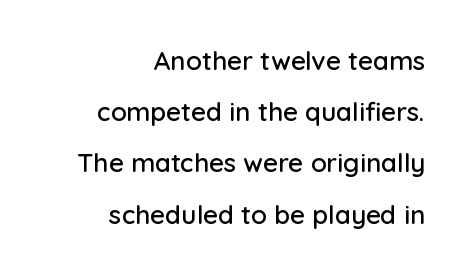
The image shows 26 px text type, upright; set right-aligned, loose line spacing (1.97x), normal letter spacing, not underlined.
